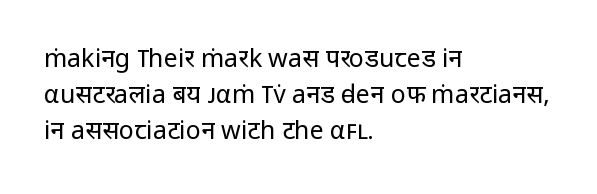
The image shows 25 px text type, upright; set left-aligned, normal line spacing (1.44x), normal letter spacing, not underlined.
